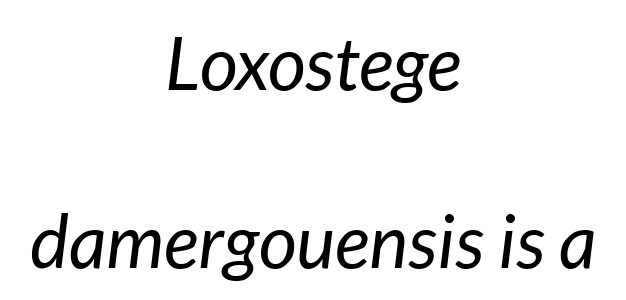
No letter is thick-stroked: the sample isn't bold. Do the characters align in a grid? No, the font is proportional. The glyphs look as if they've been sheared to an angle. The words here are not underlined.
